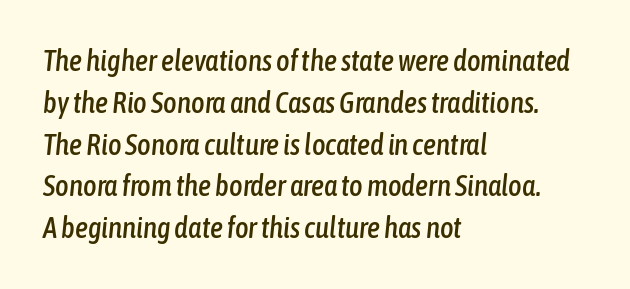
This sample has the flowing, uneven cadence of proportional lettering. Default kerning and tracking; the words read as compact shapes. Nobody drew a line under any word here. An italicized treatment has been applied to the whole sample. Line spacing here is normal.
